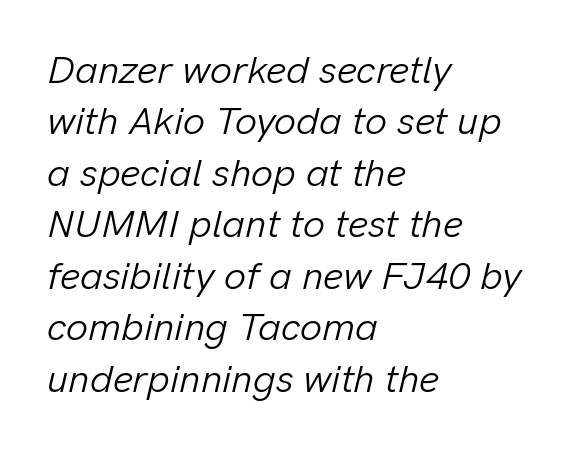
Q: Is the text bold? A: No.
Q: Is the text italic (slanted)? A: Yes, it leans right by about 13 degrees.
Q: Is the text underlined? A: No.
Q: How is the paragraph aligned? A: Left-aligned.
Q: Is the spacing between letters normal or unusually wide? A: Normal.
Q: Is the spacing between lines tight, normal or loose? A: Normal.
Q: Width (condensed, normal, or wide)? A: Normal.
Q: Stroke contrast? A: Low.
Q: x-height? A: Medium.
Q: Monospaced? A: No.
